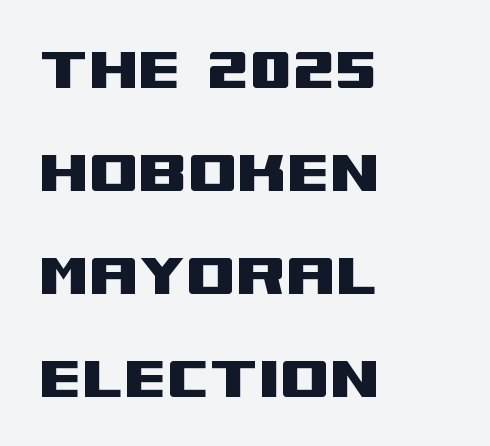
Q: Is the text italic (slanted)? A: No, it is upright.
Q: Is the typeface a serif or a sans-serif typeface? A: Sans-serif.
Q: Is the text underlined? A: No.
Q: How is the paragraph aligned? A: Left-aligned.
Q: Is the spacing between letters normal or unusually wide? A: Normal.
Q: Is the spacing between lines tight, normal or loose? A: Normal.
Q: Width (condensed, normal, or wide)? A: Wide.
Q: Stroke contrast? A: Medium.
Q: x-height? A: Large.
Q: Monospaced? A: No.
